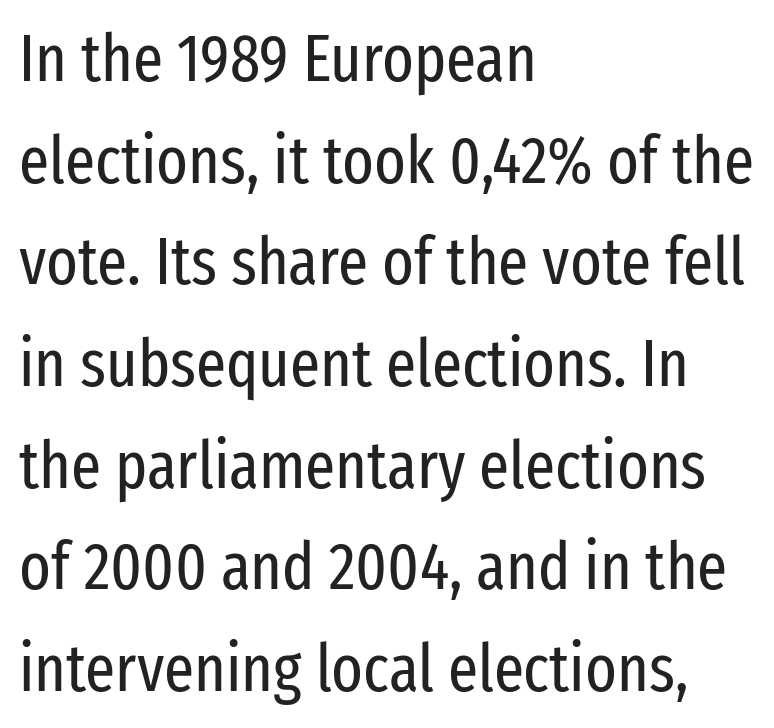
{"serif": "no", "italic": "no", "bold": "no", "weight": "regular", "width": "condensed", "stroke_contrast": "low", "x_height": "medium", "monospaced": "no", "underline": "no", "align": "left", "line_spacing": "normal", "line_spacing_ratio": 1.54, "letter_spacing": "normal", "letter_spacing_em": 0.0, "glyph_px": 66}
